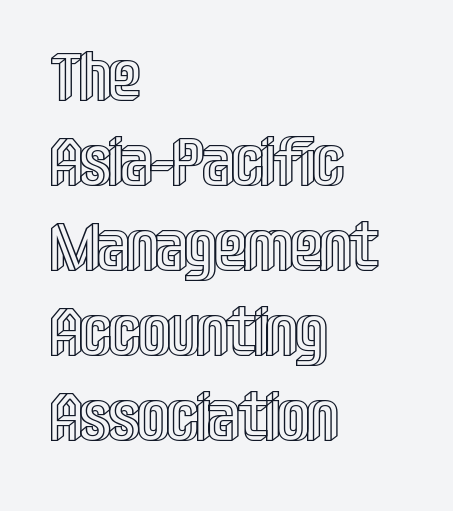
{"italic": "no", "width": "condensed", "x_height": "large", "monospaced": "no", "underline": "no", "align": "left", "line_spacing": "normal", "line_spacing_ratio": 1.25, "letter_spacing": "normal", "letter_spacing_em": 0.0, "glyph_px": 68}
